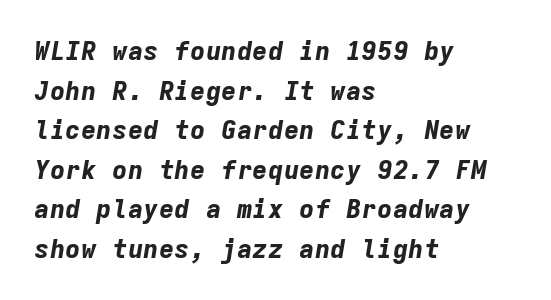
A bare baseline throughout the passage. Caption: multi-line text, flush left, ragged right. Rows of type keep a routine distance in the vertical direction. The font's italic variant was chosen for this text. Stroke thickness is high; the sample reads as a true bold.
